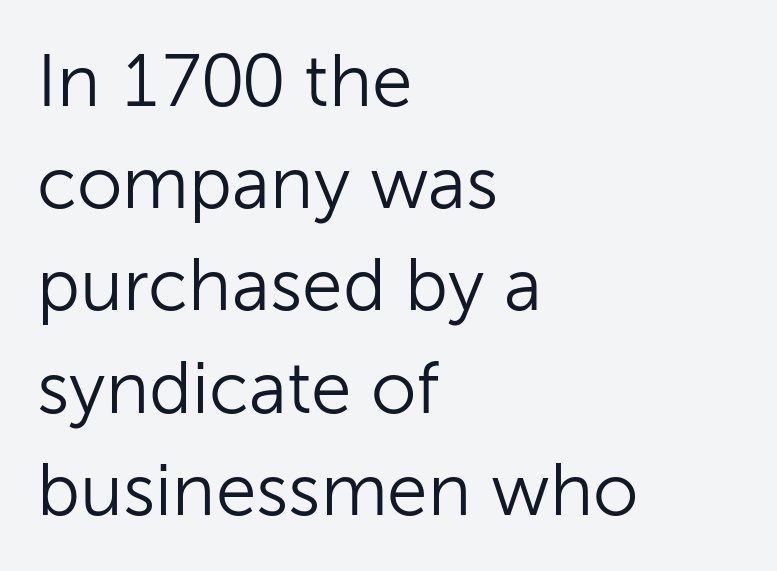
Q: Is the text bold? A: No.
Q: Is the text italic (slanted)? A: No, it is upright.
Q: Is the typeface a serif or a sans-serif typeface? A: Sans-serif.
Q: Is the text underlined? A: No.
Q: How is the paragraph aligned? A: Left-aligned.
Q: Is the spacing between letters normal or unusually wide? A: Normal.
Q: Is the spacing between lines tight, normal or loose? A: Normal.
Q: Width (condensed, normal, or wide)? A: Normal.
Q: Stroke contrast? A: Low.
Q: x-height? A: Medium.
Q: Monospaced? A: No.
